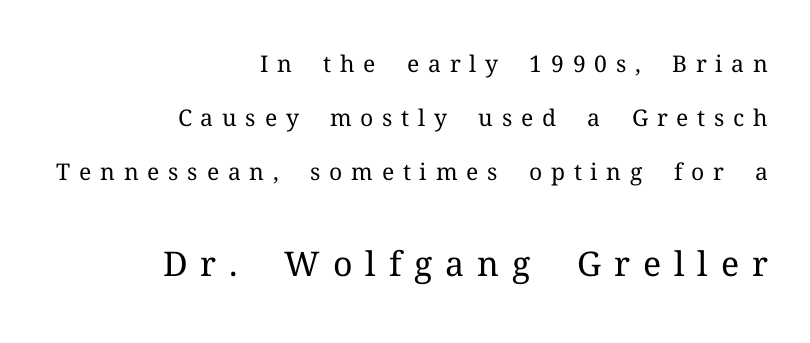
The image shows 34 px regular-weight serif type, upright; set right-aligned, loose line spacing (2.35x), unusually wide letter spacing (+0.38 em), not underlined; the second (bottom) block is 1.48x larger; medium stroke contrast and a medium x-height.
